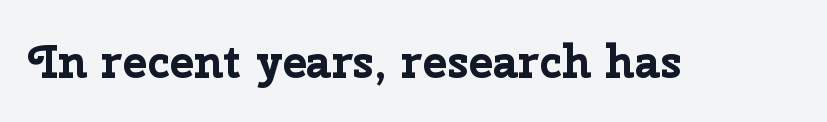
{"serif": "no", "italic": "no", "bold": "yes", "weight": "bold", "width": "normal", "stroke_contrast": "low", "x_height": "medium", "monospaced": "no", "underline": "no", "letter_spacing": "normal", "letter_spacing_em": 0.0, "glyph_px": 46}
